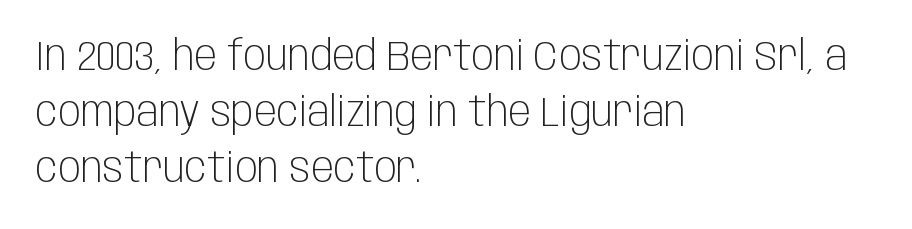
The image shows 42 px light, condensed sans-serif type, upright; set left-aligned, normal line spacing (1.33x), normal letter spacing, not underlined; low stroke contrast and a large x-height.
